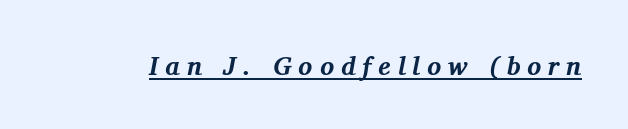
{"italic": "yes", "lean": "right", "slant_degrees": 11, "bold": "yes", "underline": "yes", "letter_spacing": "wide", "letter_spacing_em": 0.26, "glyph_px": 26}
